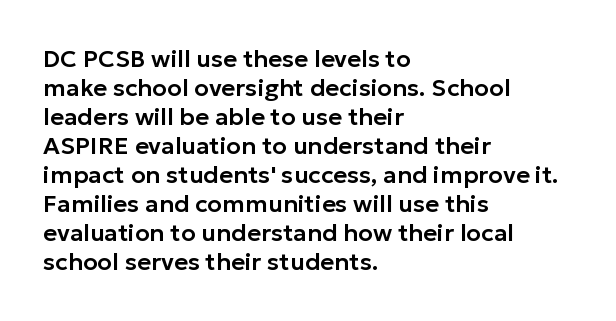
{"italic": "no", "underline": "no", "align": "left", "line_spacing_ratio": 1.21, "letter_spacing": "normal", "letter_spacing_em": 0.0, "glyph_px": 24}
